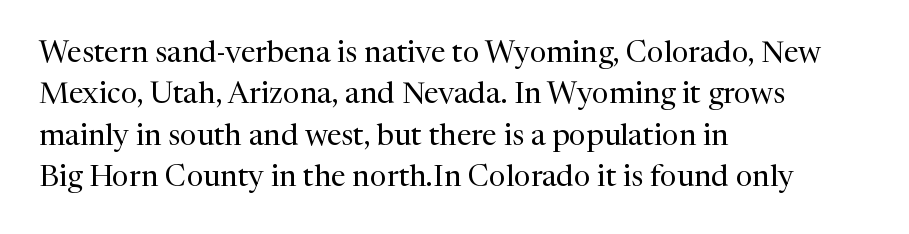
Q: Is the text bold? A: No.
Q: Is the text italic (slanted)? A: No, it is upright.
Q: Is the typeface a serif or a sans-serif typeface? A: Serif.
Q: Is the text underlined? A: No.
Q: How is the paragraph aligned? A: Left-aligned.
Q: Is the spacing between letters normal or unusually wide? A: Normal.
Q: Is the spacing between lines tight, normal or loose? A: Normal.
Q: Width (condensed, normal, or wide)? A: Normal.
Q: Stroke contrast? A: Medium.
Q: x-height? A: Medium.
Q: Monospaced? A: No.
